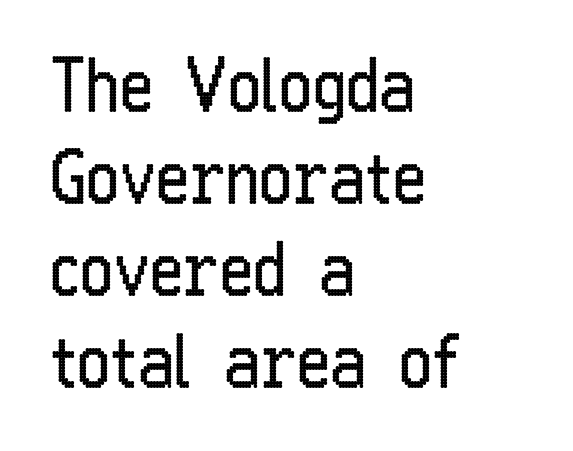
Q: Is the text bold? A: No.
Q: Is the text italic (slanted)? A: No, it is upright.
Q: Is the typeface a serif or a sans-serif typeface? A: Sans-serif.
Q: Is the text underlined? A: No.
Q: How is the paragraph aligned? A: Left-aligned.
Q: Is the spacing between letters normal or unusually wide? A: Normal.
Q: Is the spacing between lines tight, normal or loose? A: Normal.
Q: Width (condensed, normal, or wide)? A: Condensed.
Q: Stroke contrast? A: Low.
Q: x-height? A: Medium.
Q: Monospaced? A: No.
